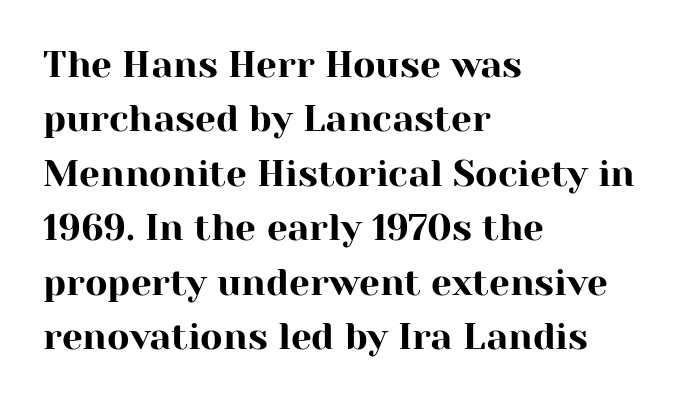
The image shows 37 px serif type, upright; set left-aligned, normal line spacing (1.47x), normal letter spacing, not underlined; high stroke contrast and a medium x-height.
